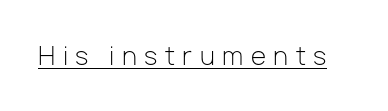
The image shows 25 px text type, upright; set unusually wide letter spacing (+0.3 em), underlined.
